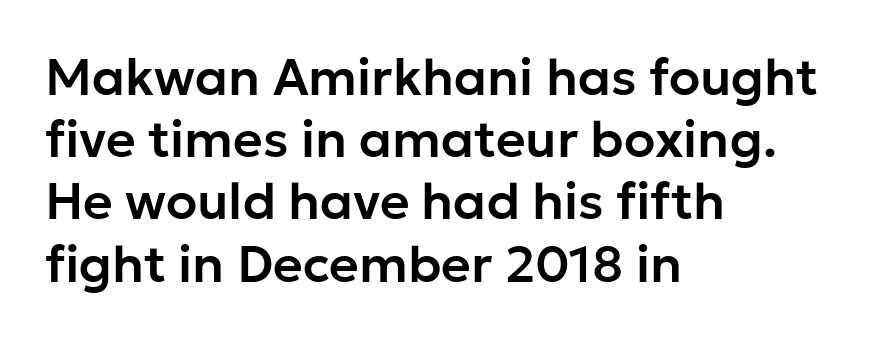
Q: Is the text italic (slanted)? A: No, it is upright.
Q: Is the typeface a serif or a sans-serif typeface? A: Sans-serif.
Q: Is the text underlined? A: No.
Q: How is the paragraph aligned? A: Left-aligned.
Q: Is the spacing between letters normal or unusually wide? A: Normal.
Q: Width (condensed, normal, or wide)? A: Normal.
Q: Stroke contrast? A: Low.
Q: x-height? A: Medium.
Q: Monospaced? A: No.
